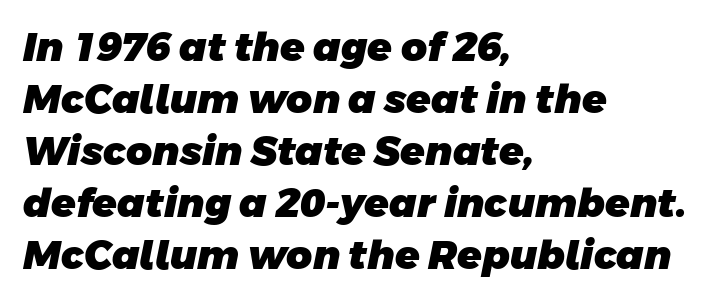
{"serif": "no", "bold": "yes", "weight": "heavy", "width": "normal", "stroke_contrast": "low", "x_height": "large", "monospaced": "no", "underline": "no", "align": "left", "line_spacing": "normal", "line_spacing_ratio": 1.3, "letter_spacing": "normal", "letter_spacing_em": 0.0, "glyph_px": 40}
